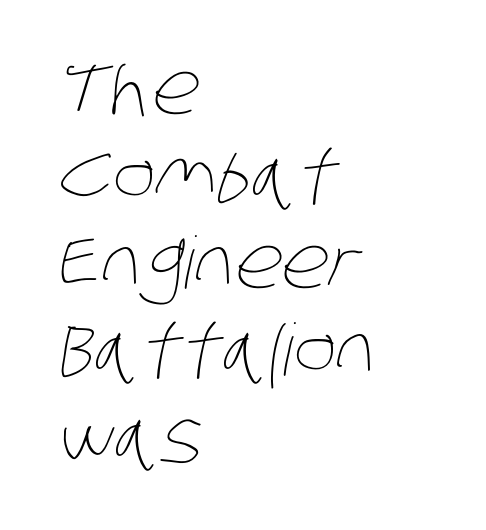
Alignment: flush left. Stroke thickness stays within the range of a standard reading face or lighter. Look at the tracking — it's just the regular setting, nothing added. Proportional: the letters do not fall into vertical columns. Has an underline been added? It has not.
